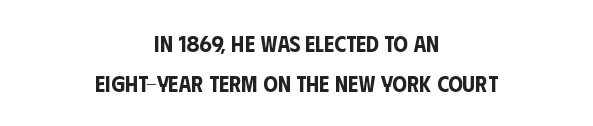
Quick note: underline off. Quick note: not italic, upright. The letterforms sit shoulder to shoulder at normal distance. Caption: multi-line text, centered on the measure.
